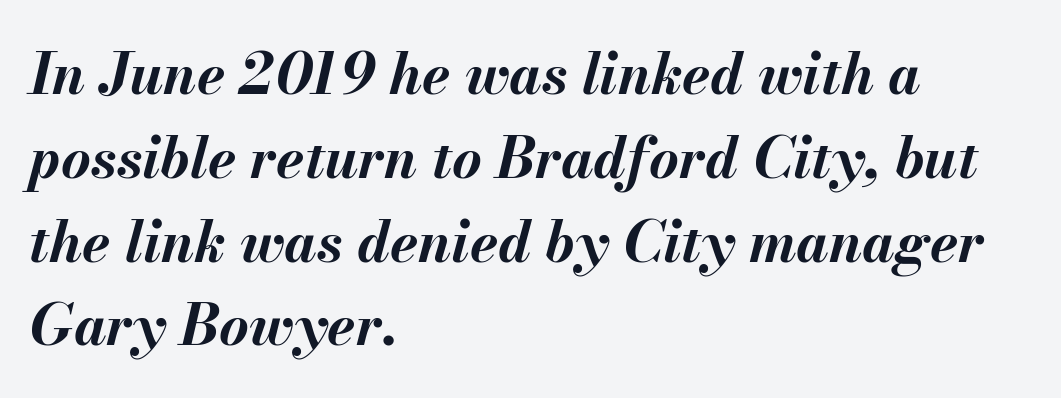
The image shows 57 px bold type, italic (leaning right); set left-aligned, normal line spacing (1.47x), normal letter spacing, not underlined; medium stroke contrast and a small x-height.
